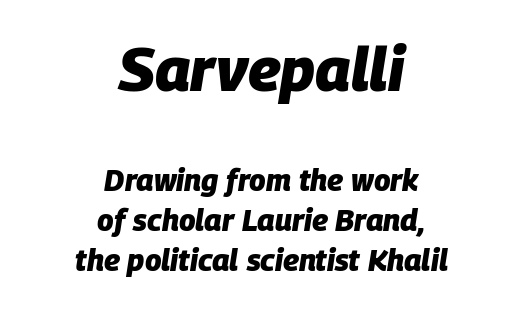
Q: Is the text bold? A: Yes.
Q: Is the text italic (slanted)? A: Yes, it leans right by about 9 degrees.
Q: Is the text underlined? A: No.
Q: How is the paragraph aligned? A: Centered.
Q: Is the spacing between letters normal or unusually wide? A: Normal.
Q: Is the spacing between lines tight, normal or loose? A: Normal.
Q: Which block of text is set in a larger size, the first (top) or the second (bottom)? A: The first (top) one.
Q: Width (condensed, normal, or wide)? A: Normal.
Q: Stroke contrast? A: Low.
Q: x-height? A: Large.
Q: Monospaced? A: No.
